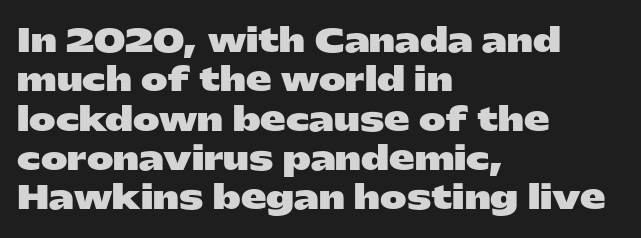
Q: Is the text bold? A: Yes.
Q: Is the text italic (slanted)? A: No, it is upright.
Q: Is the typeface a serif or a sans-serif typeface? A: Sans-serif.
Q: Is the text underlined? A: No.
Q: How is the paragraph aligned? A: Left-aligned.
Q: Is the spacing between letters normal or unusually wide? A: Normal.
Q: Width (condensed, normal, or wide)? A: Wide.
Q: Stroke contrast? A: Low.
Q: x-height? A: Medium.
Q: Monospaced? A: No.
